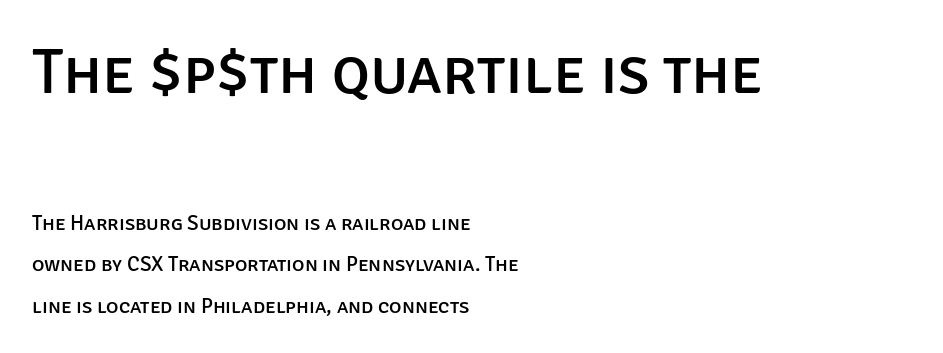
{"serif": "no", "italic": "no", "width": "normal", "stroke_contrast": "low", "x_height": "large", "monospaced": "no", "underline": "no", "align": "left", "line_spacing": "loose", "line_spacing_ratio": 1.98, "letter_spacing": "normal", "letter_spacing_em": 0.0, "larger_block": "first", "size_ratio": 3.05, "glyph_px": 64}
